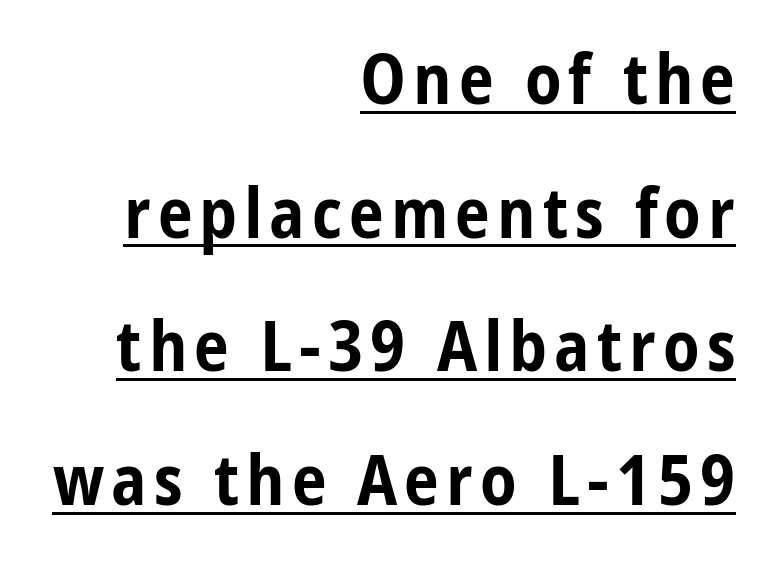
The image shows 70 px bold, condensed sans-serif type, upright; set right-aligned, loose line spacing (1.91x), underlined; low stroke contrast and a medium x-height.
